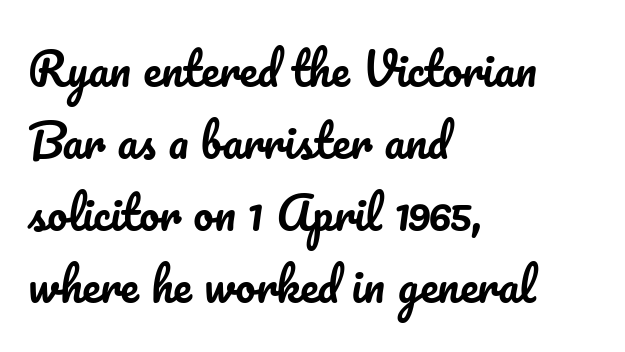
Regarding leading, the lines here are spaced in the standard way. Decoration check: the copy has no underline. Does the copy run flush right? No — it runs flush left.
